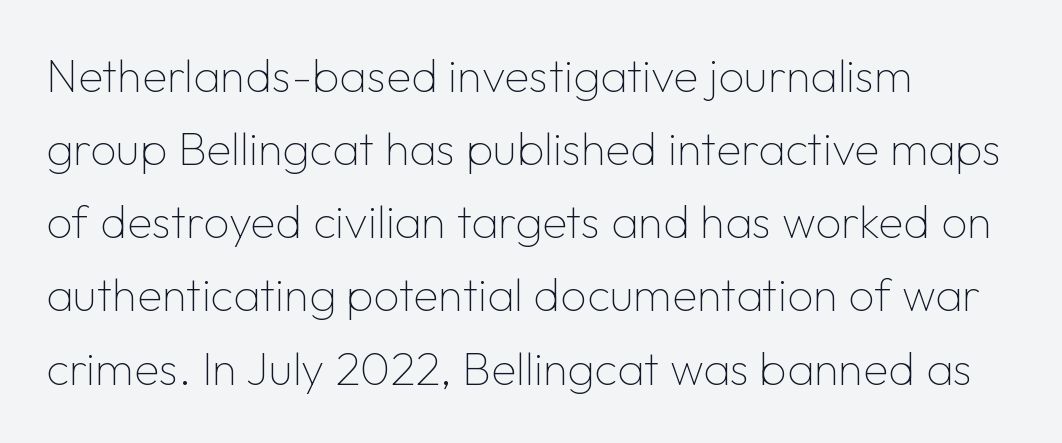
{"serif": "no", "italic": "no", "bold": "no", "weight": "thin", "width": "normal", "stroke_contrast": "low", "x_height": "medium", "monospaced": "no", "underline": "no", "align": "left", "line_spacing": "normal", "line_spacing_ratio": 1.59, "letter_spacing": "normal", "letter_spacing_em": 0.0, "glyph_px": 46}
